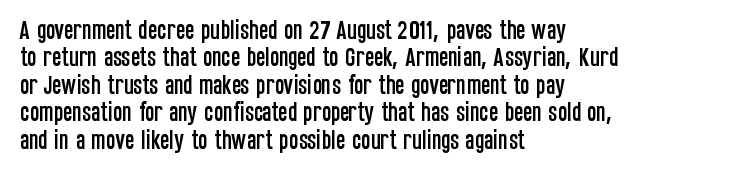
Letter spacing: default. Words float on clear page, feet unadorned. Every stem runs plumb, perpendicular to the baseline. Is there much room between lines? A standard amount, neither cramped nor airy. Reading down the block, your eye returns to a fixed left position each line.
